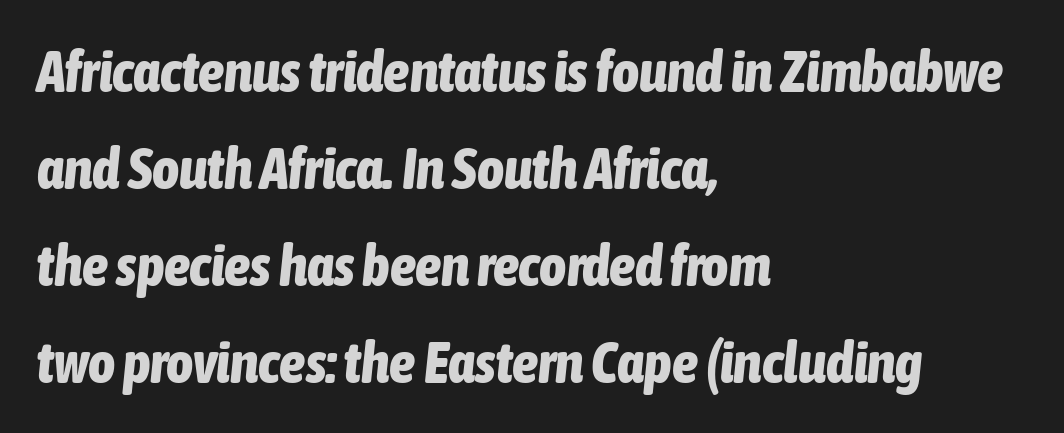
{"italic": "yes", "lean": "right", "slant_degrees": 6, "bold": "yes", "weight": "bold", "width": "condensed", "stroke_contrast": "low", "x_height": "medium", "monospaced": "no", "underline": "no", "align": "left", "line_spacing": "normal", "line_spacing_ratio": 1.67, "letter_spacing": "normal", "letter_spacing_em": 0.0, "glyph_px": 58}
